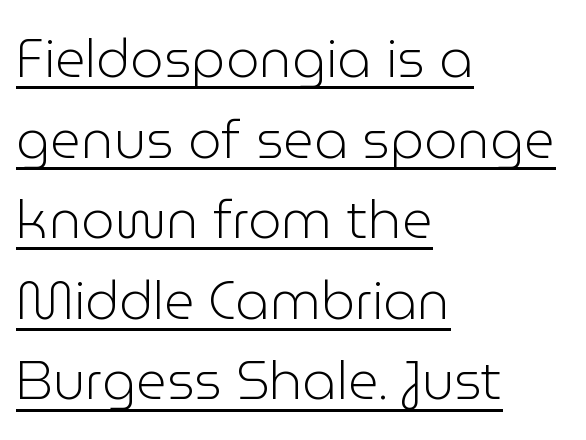
The image shows 53 px light sans-serif type, upright; set left-aligned, normal line spacing (1.52x), normal letter spacing, underlined; low stroke contrast and a medium x-height.
